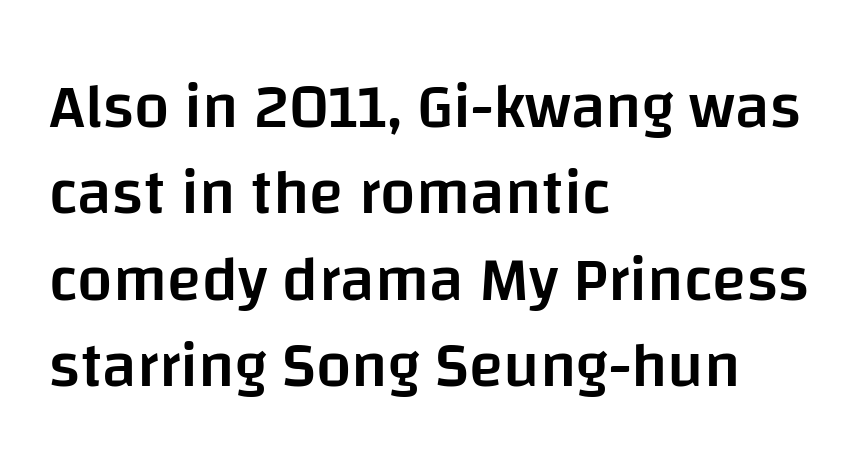
The typeface chosen for these lines omits serifs. The strip under each line holds only bare page. You could not count columns in this text — the font is proportionally spaced. You could call the tracking neutral — neither tight nor loose.
